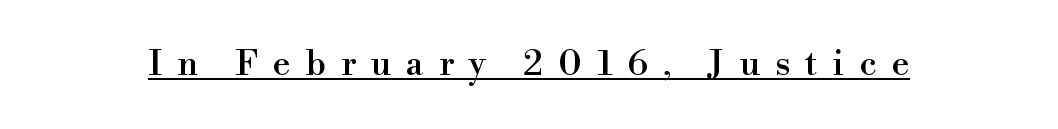
In terms of letterspacing, this is a distinctly airy, spread setting. The letters advance in unequal steps, a hallmark of proportional type. Do the letters lean? They stand straight. Regarding serifs, this sample has them.
